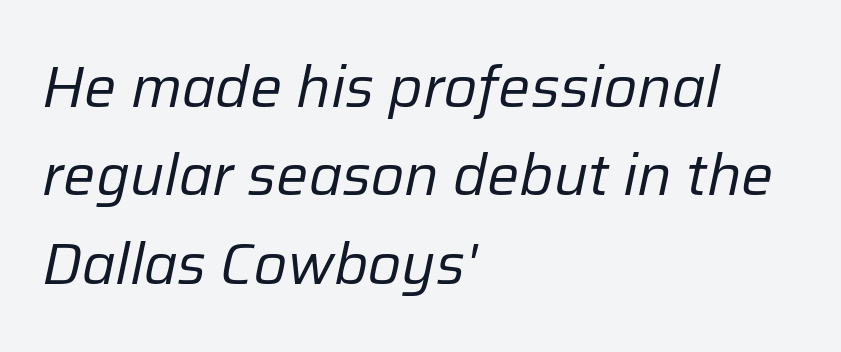
It's the slanting kind of type. Any mark beneath the type? The region is blank. Spacing verdict: proportional, widths tailored to each character. The text block is weighted toward the left margin, trailing off unevenly rightward. These lines sit exactly where default settings would place them.
